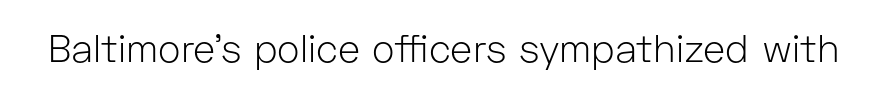
Heft: none added — not bold. Spacing between characters is what you'd get straight out of the box. In terms of letterform style, serifs are entirely absent. Bare-footed words on every line. The rendering uses natural spacing where letterforms have individual widths.
